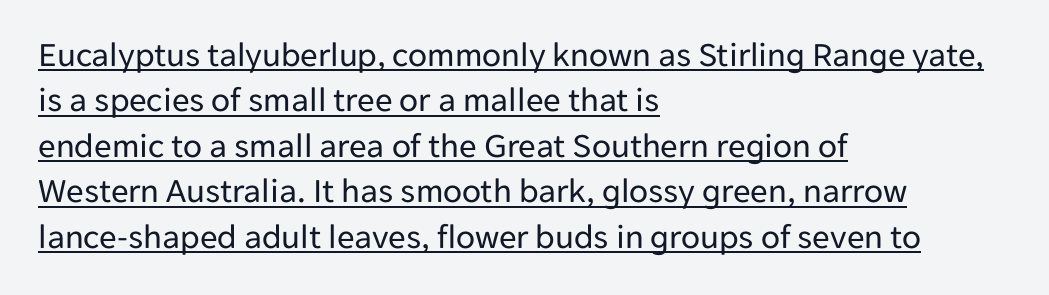
{"serif": "no", "italic": "no", "bold": "no", "weight": "regular", "width": "normal", "stroke_contrast": "low", "x_height": "medium", "monospaced": "no", "underline": "yes", "align": "left", "line_spacing": "normal", "line_spacing_ratio": 1.3, "letter_spacing": "normal", "letter_spacing_em": 0.0, "glyph_px": 35}
